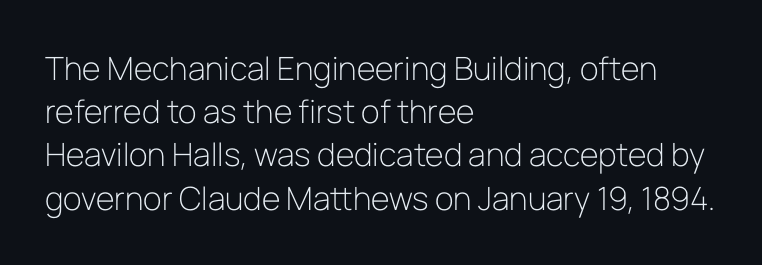
Q: Is the text bold? A: No.
Q: Is the text italic (slanted)? A: No, it is upright.
Q: Is the typeface a serif or a sans-serif typeface? A: Sans-serif.
Q: Is the text underlined? A: No.
Q: How is the paragraph aligned? A: Left-aligned.
Q: Is the spacing between letters normal or unusually wide? A: Normal.
Q: Is the spacing between lines tight, normal or loose? A: Normal.
Q: Width (condensed, normal, or wide)? A: Normal.
Q: Stroke contrast? A: Low.
Q: x-height? A: Medium.
Q: Monospaced? A: No.
